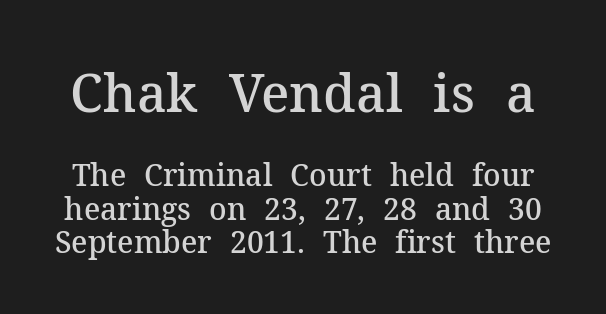
{"serif": "yes", "italic": "no", "bold": "semi", "weight": "semibold", "width": "normal", "stroke_contrast": "medium", "x_height": "medium", "monospaced": "no", "underline": "no", "line_spacing": "tight", "line_spacing_ratio": 1.11, "letter_spacing": "normal", "letter_spacing_em": 0.0, "larger_block": "first", "size_ratio": 1.73, "glyph_px": 52}
